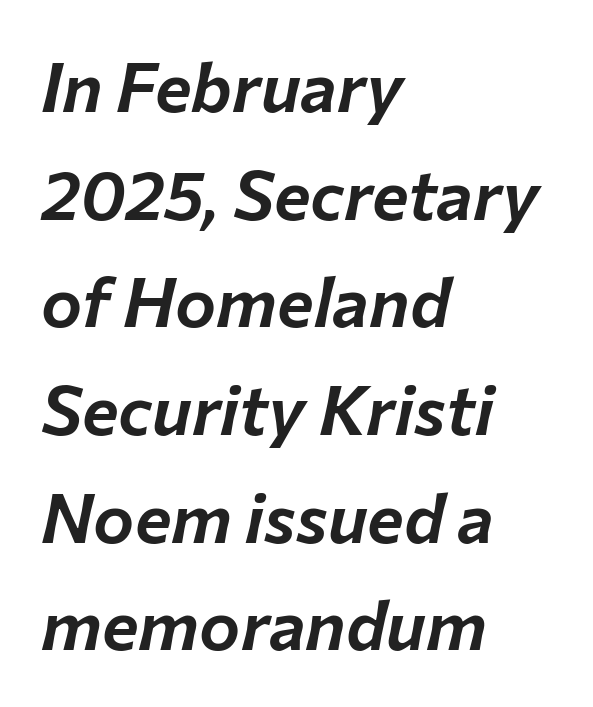
The image shows 69 px text type, italic (leaning right); set left-aligned, normal line spacing (1.56x), normal letter spacing, not underlined; low stroke contrast and a medium x-height.
